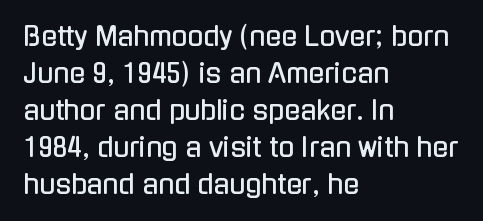
Q: Is the text italic (slanted)? A: No, it is upright.
Q: Is the text underlined? A: No.
Q: How is the paragraph aligned? A: Left-aligned.
Q: Is the spacing between letters normal or unusually wide? A: Normal.
Q: Is the spacing between lines tight, normal or loose? A: Normal.
